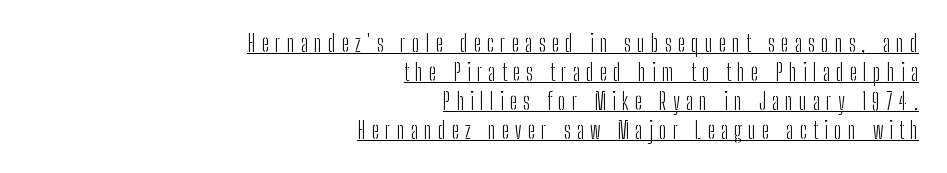
{"italic": "no", "bold": "no", "underline": "yes", "align": "right", "line_spacing": "normal", "line_spacing_ratio": 1.26, "letter_spacing": "wide", "letter_spacing_em": 0.27, "glyph_px": 23}
